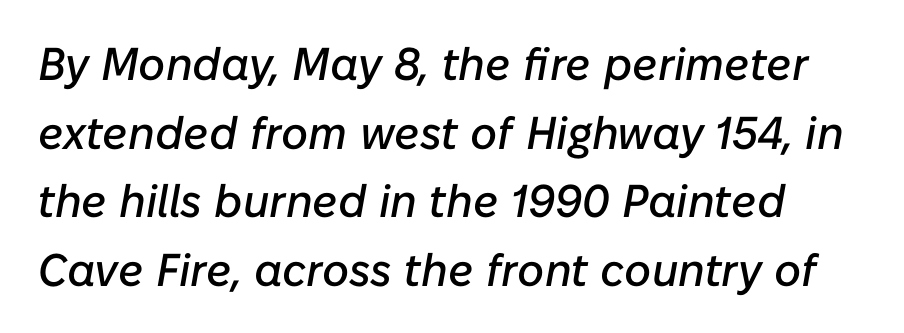
{"italic": "yes", "lean": "right", "slant_degrees": 10, "width": "normal", "stroke_contrast": "low", "x_height": "medium", "monospaced": "no", "underline": "no", "line_spacing": "normal", "line_spacing_ratio": 1.49, "letter_spacing": "normal", "letter_spacing_em": 0.0, "glyph_px": 46}
